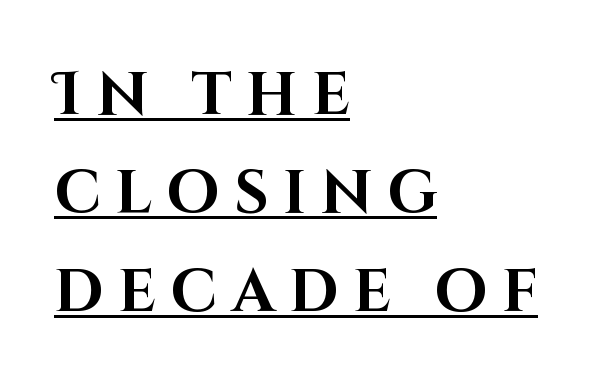
The image shows 60 px bold sans-serif type, upright; set left-aligned, normal line spacing (1.64x), unusually wide letter spacing (+0.24 em), underlined; high stroke contrast and a large x-height.
